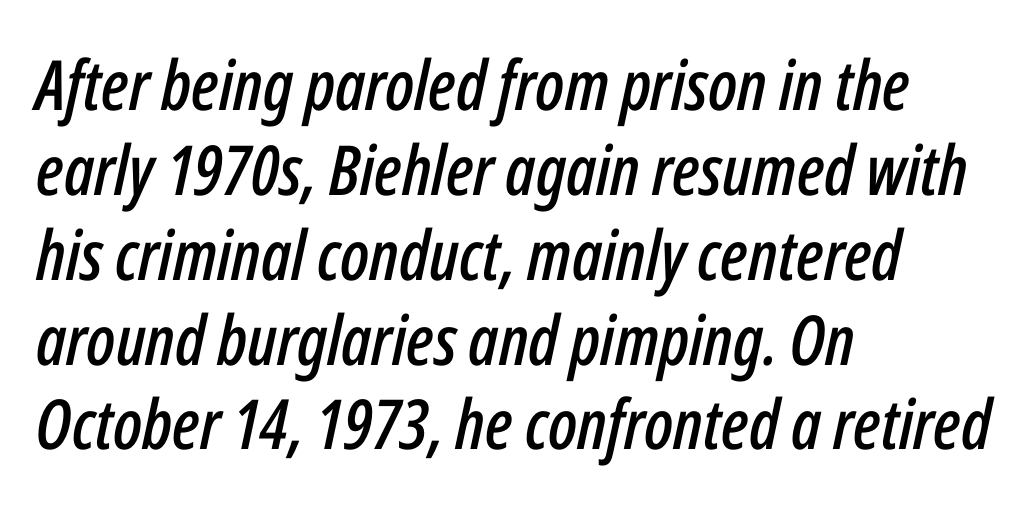
Notice how the stems are inclined rather than vertical — that's the hallmark of italics. Compared with a centered layout, this one pins lines to the left instead. Just letters on the line, the space beneath them empty. Looks like regular typesetting: each glyph gets only the width it needs.
